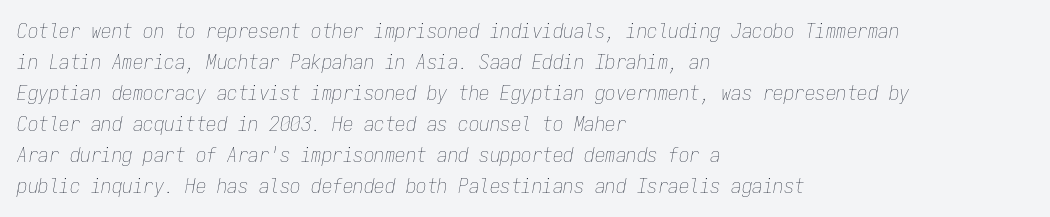
The image shows 21 px text type, italic (leaning right); set left-aligned, normal line spacing (1.48x), normal letter spacing, not underlined.
